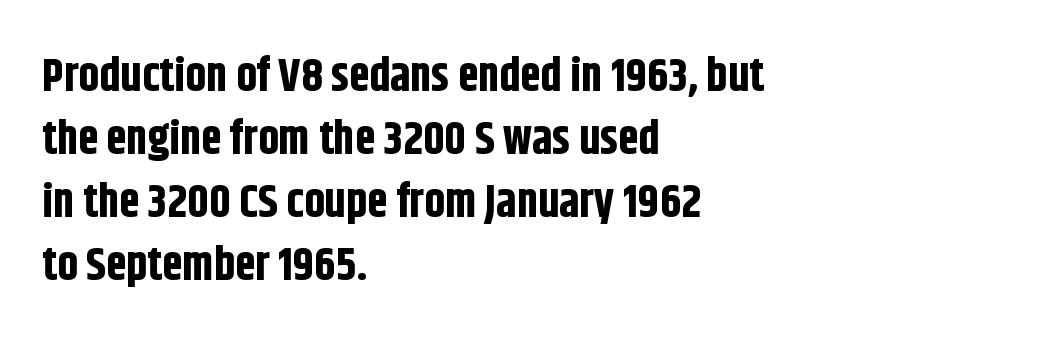
The image shows 46 px bold, condensed sans-serif type, upright; set left-aligned, normal line spacing (1.37x), normal letter spacing, not underlined; low stroke contrast and a large x-height.
